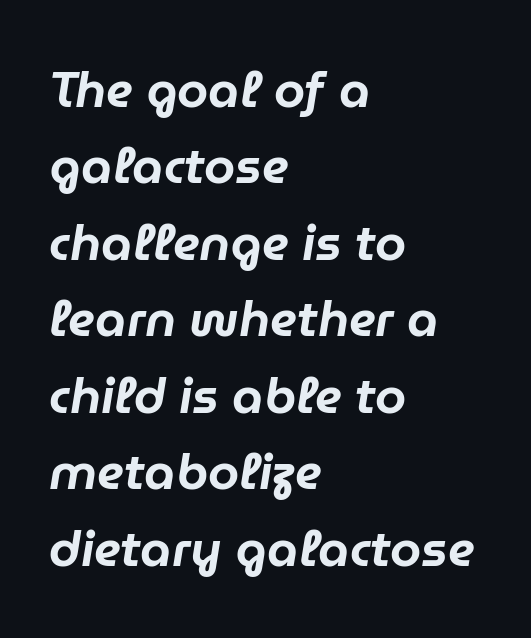
{"italic": "yes", "lean": "right", "slant_degrees": 9, "width": "normal", "stroke_contrast": "low", "x_height": "medium", "monospaced": "no", "underline": "no", "align": "left", "line_spacing": "normal", "line_spacing_ratio": 1.53, "letter_spacing": "normal", "letter_spacing_em": 0.0, "glyph_px": 50}
